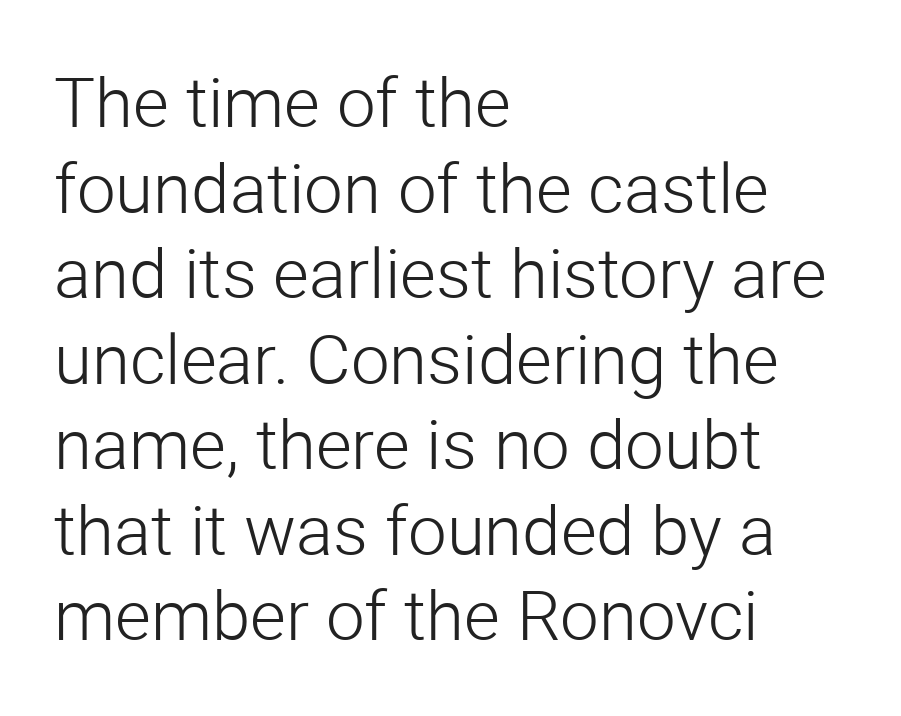
{"serif": "no", "italic": "no", "bold": "no", "weight": "light", "width": "normal", "stroke_contrast": "low", "x_height": "medium", "monospaced": "no", "underline": "no", "align": "left", "line_spacing_ratio": 1.24, "letter_spacing": "normal", "letter_spacing_em": 0.0, "glyph_px": 69}
